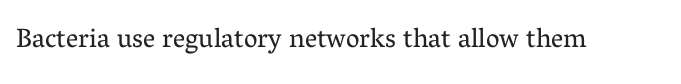
Q: Is the text bold? A: No.
Q: Is the text italic (slanted)? A: No, it is upright.
Q: Is the text underlined? A: No.
Q: Is the spacing between letters normal or unusually wide? A: Normal.
